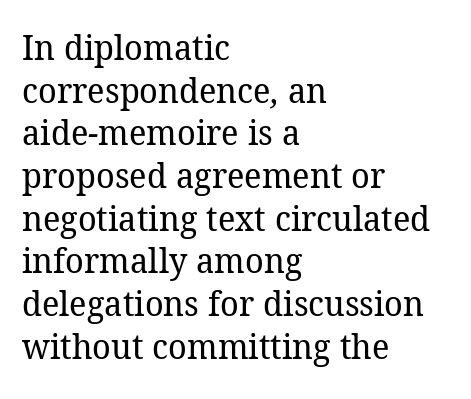
Q: Is the text bold? A: No.
Q: Is the typeface a serif or a sans-serif typeface? A: Serif.
Q: Is the text underlined? A: No.
Q: How is the paragraph aligned? A: Left-aligned.
Q: Is the spacing between letters normal or unusually wide? A: Normal.
Q: Width (condensed, normal, or wide)? A: Normal.
Q: Stroke contrast? A: Low.
Q: x-height? A: Medium.
Q: Monospaced? A: No.
